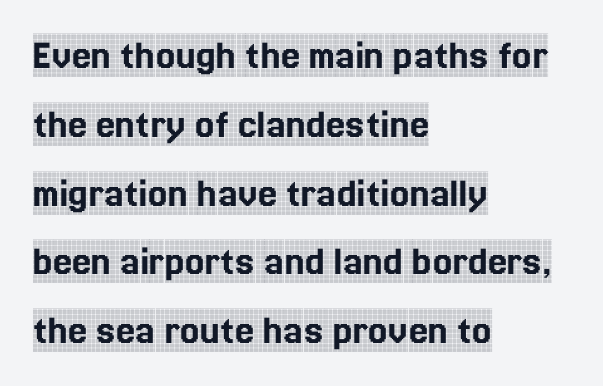
Varying glyph widths throughout — classic text-font behaviour. Posture: straight, roman, zero tilt. One glance says typical: line gaps are just what's usual. Anything drawn beneath the words? Only blank space. You can tell from the footed stems that serif type was used.
